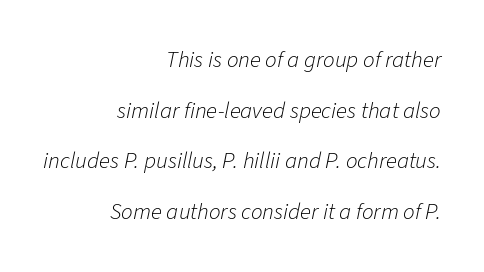
Q: Is the text bold? A: No.
Q: Is the text italic (slanted)? A: Yes, it leans right by about 11 degrees.
Q: Is the text underlined? A: No.
Q: How is the paragraph aligned? A: Right-aligned.
Q: Is the spacing between letters normal or unusually wide? A: Normal.
Q: Is the spacing between lines tight, normal or loose? A: Loose.
